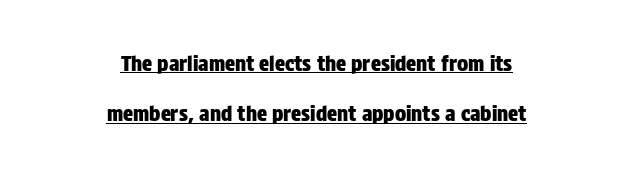
Looks like someone drew a line under every word here. The passage shown has conventional tracking throughout. The axis of the letterforms is exactly vertical. A student would call this center alignment; a typographer would say set centered.
